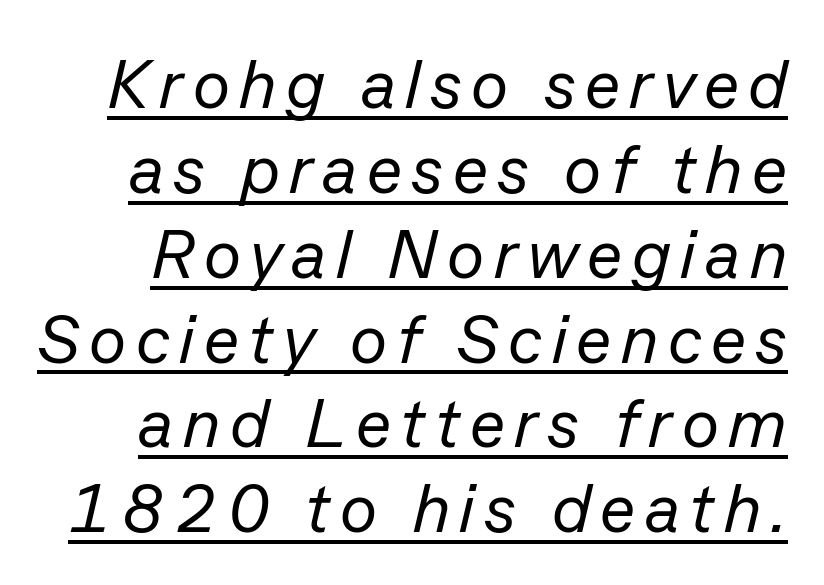
Q: Is the text bold? A: No.
Q: Is the text italic (slanted)? A: Yes, it leans right by about 13 degrees.
Q: Is the text underlined? A: Yes.
Q: Width (condensed, normal, or wide)? A: Normal.
Q: Stroke contrast? A: Low.
Q: x-height? A: Medium.
Q: Monospaced? A: No.
